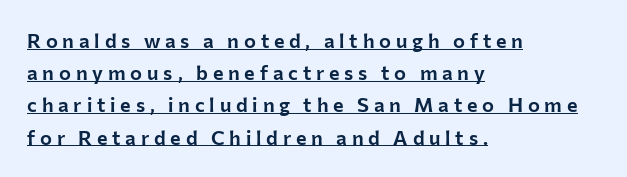
The image shows 20 px text type, upright; set left-aligned, normal line spacing (1.61x), unusually wide letter spacing (+0.24 em), underlined.
